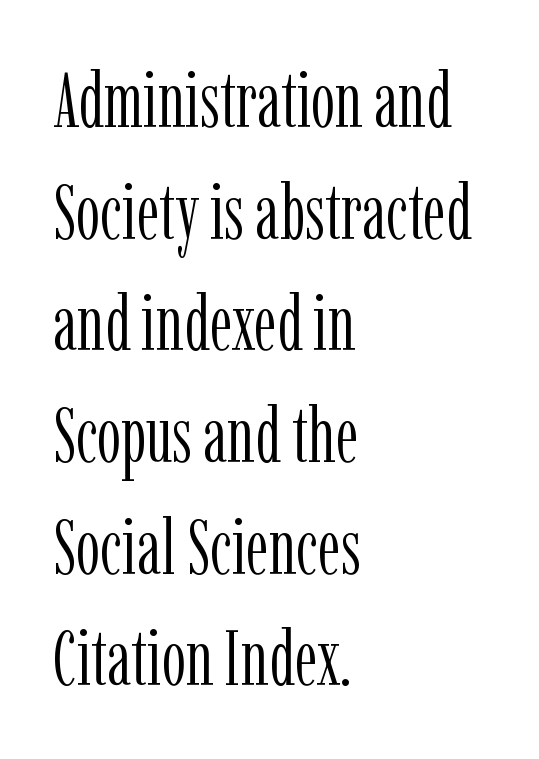
The image shows 77 px light, condensed serif type, upright; set left-aligned, normal line spacing (1.45x), normal letter spacing, not underlined; low stroke contrast and a medium x-height.
